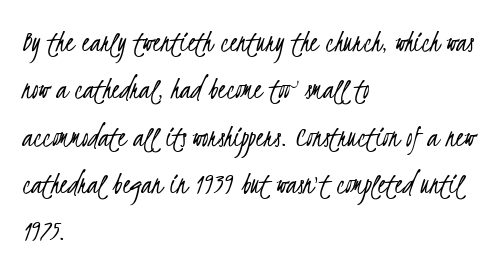
Q: Is the text bold? A: No.
Q: Is the typeface a serif or a sans-serif typeface? A: Sans-serif.
Q: Is the text underlined? A: No.
Q: How is the paragraph aligned? A: Left-aligned.
Q: Is the spacing between letters normal or unusually wide? A: Normal.
Q: Is the spacing between lines tight, normal or loose? A: Normal.
Q: Width (condensed, normal, or wide)? A: Condensed.
Q: Stroke contrast? A: Low.
Q: x-height? A: Small.
Q: Monospaced? A: No.
